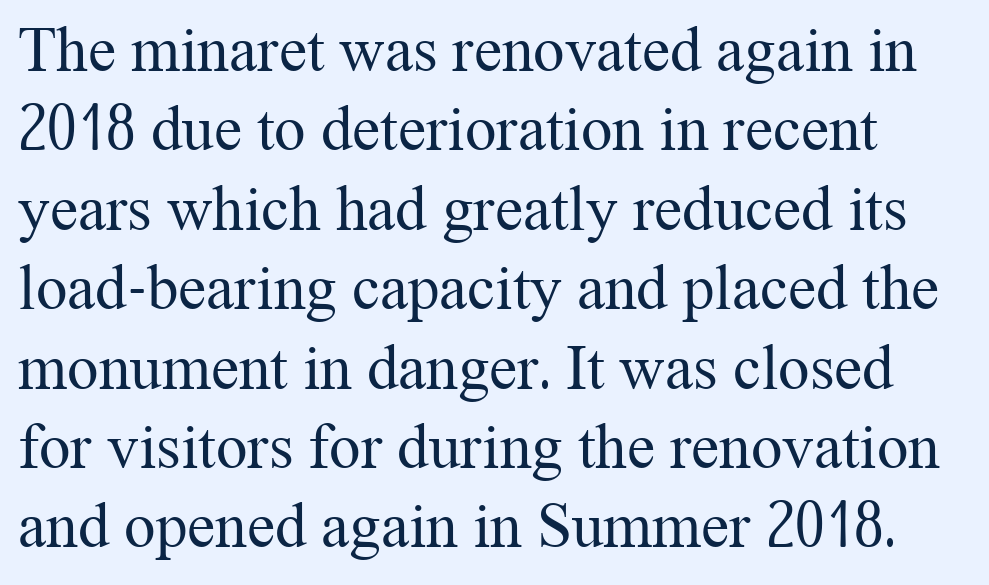
{"serif": "yes", "italic": "no", "bold": "no", "weight": "regular", "width": "normal", "stroke_contrast": "medium", "x_height": "medium", "monospaced": "no", "underline": "no", "line_spacing": "normal", "line_spacing_ratio": 1.26, "letter_spacing": "normal", "letter_spacing_em": 0.0, "glyph_px": 63}
